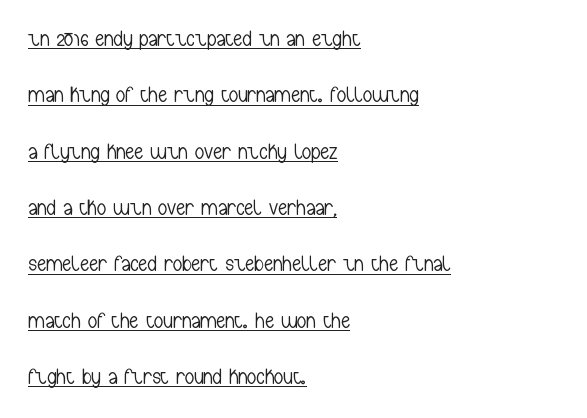
Q: Is the text bold? A: No.
Q: Is the text italic (slanted)? A: No, it is upright.
Q: Is the text underlined? A: Yes.
Q: How is the paragraph aligned? A: Left-aligned.
Q: Is the spacing between letters normal or unusually wide? A: Normal.
Q: Is the spacing between lines tight, normal or loose? A: Loose.
